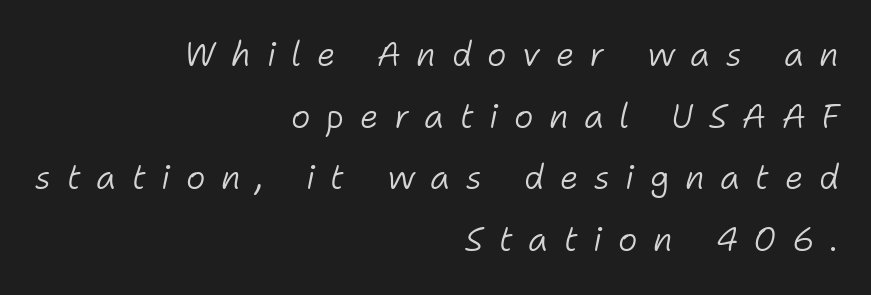
Proportional: the letters do not fall into vertical columns. This sample is right-justified, so line beginnings fall wherever the words allow. The letters are slanted; this is an italic face. The glyphs are unaccompanied by any horizontal stroke below them. Stroke mass is kept to a normal reading level or below.
